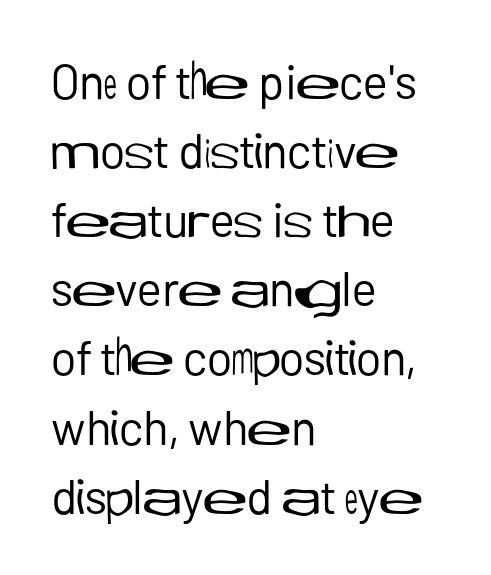
You could not count columns in this text — the font is proportionally spaced. The axis of the letterforms is exactly vertical. Observe the absence of serifs on each vertical stroke in this sample. The area under the type is left untouched. Is the block centered? No — it sits flush against the left margin. Observe the ordinary spacing: letters are neighbours, not strangers.
